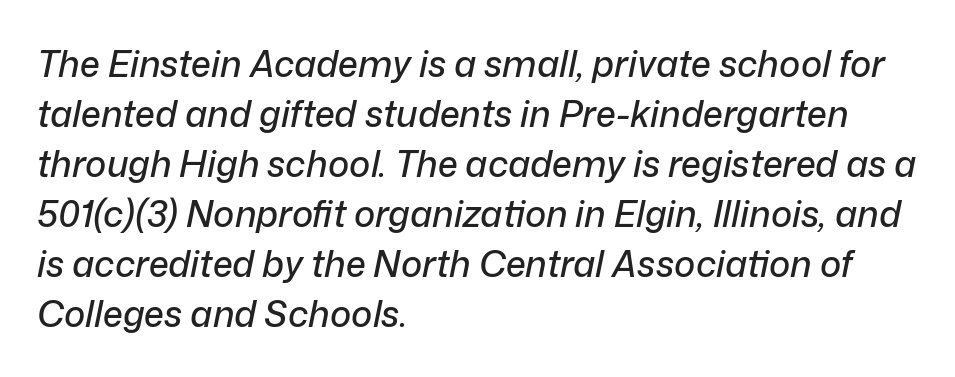
The image shows 36 px text type, italic (leaning right); set left-aligned, normal line spacing (1.39x), normal letter spacing, not underlined; low stroke contrast and a medium x-height.
